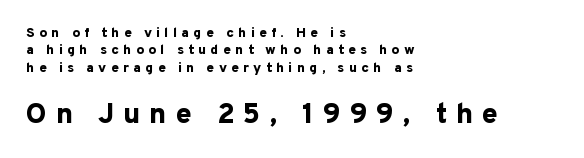
Q: Is the text bold? A: Yes.
Q: Is the text italic (slanted)? A: No, it is upright.
Q: Is the typeface a serif or a sans-serif typeface? A: Sans-serif.
Q: Is the text underlined? A: No.
Q: How is the paragraph aligned? A: Left-aligned.
Q: Is the spacing between letters normal or unusually wide? A: Unusually wide.
Q: Which block of text is set in a larger size, the first (top) or the second (bottom)? A: The second (bottom) one.
Q: Width (condensed, normal, or wide)? A: Normal.
Q: Stroke contrast? A: Low.
Q: x-height? A: Medium.
Q: Monospaced? A: No.
